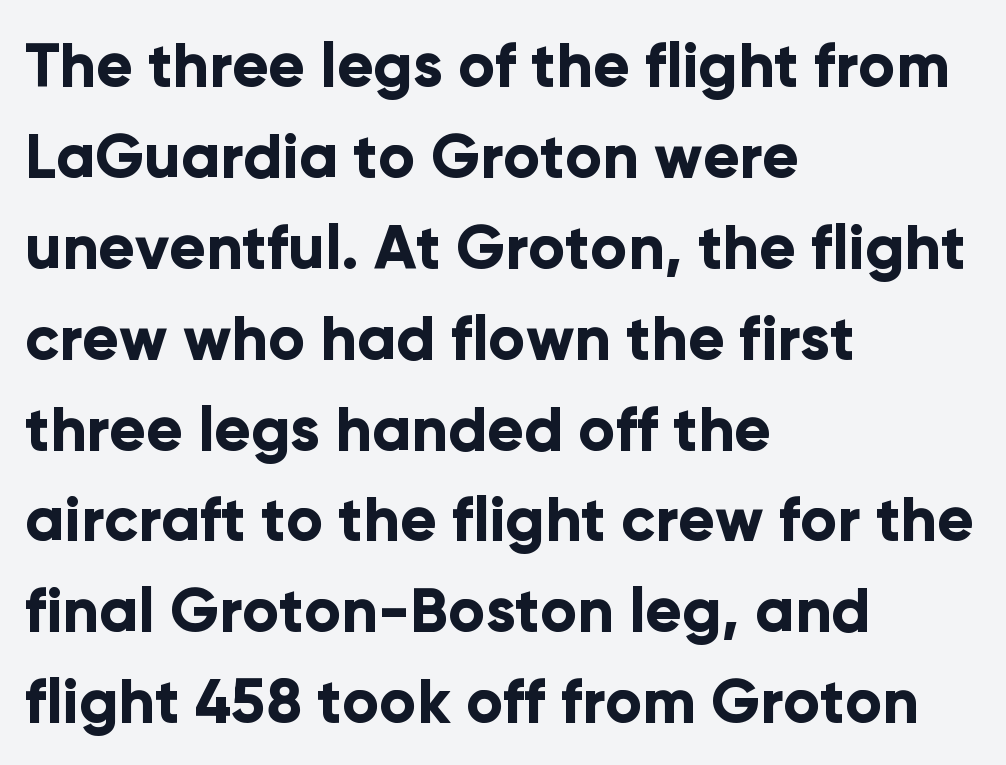
The image shows 61 px bold sans-serif type, upright; set left-aligned, normal line spacing (1.49x), normal letter spacing, not underlined; low stroke contrast and a medium x-height.
